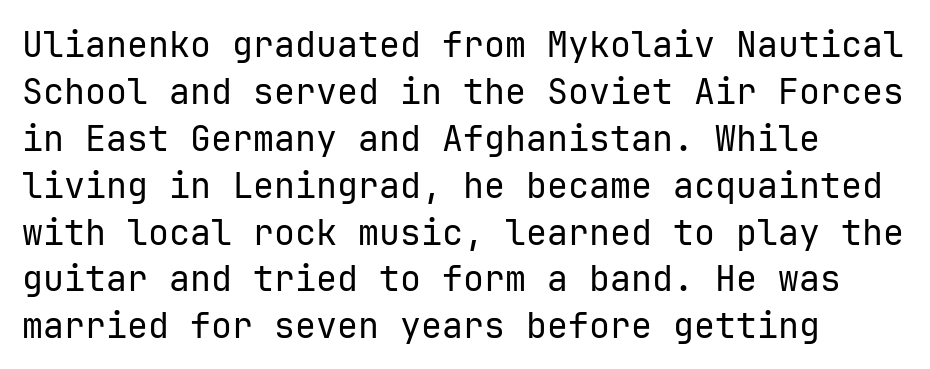
Quick note: not italic, upright. Each stroke keeps to a modest, everyday thickness or less. The passage shown is typed in a monospace face where columns stay perfectly aligned. Unlike a traditional serif, this face leaves its strokes unadorned. Observe the ordinary spacing: letters are neighbours, not strangers.
